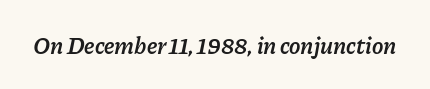
The image shows 24 px text type, italic (leaning right); set normal letter spacing, not underlined.
